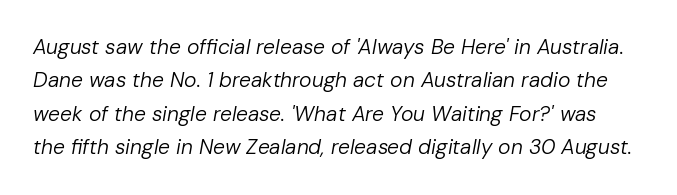
The image shows 21 px text type, italic (leaning right); set normal line spacing (1.59x), normal letter spacing, not underlined.
